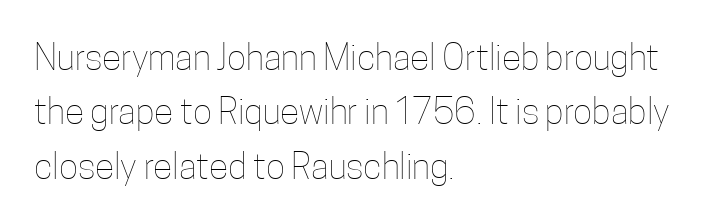
{"italic": "no", "bold": "no", "weight": "thin", "width": "condensed", "stroke_contrast": "low", "x_height": "medium", "monospaced": "no", "underline": "no", "align": "left", "line_spacing": "normal", "line_spacing_ratio": 1.51, "letter_spacing": "normal", "letter_spacing_em": 0.0, "glyph_px": 36}
